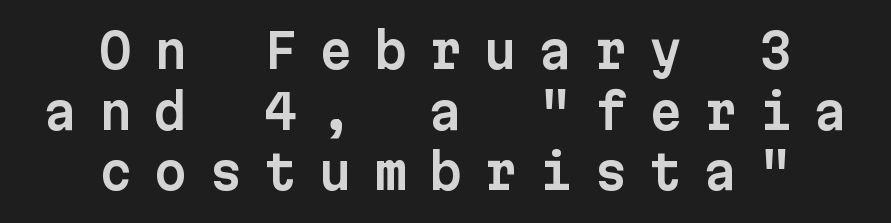
{"serif": "no", "italic": "no", "width": "normal", "stroke_contrast": "low", "x_height": "medium", "monospaced": "yes", "underline": "no", "align": "center", "line_spacing": "normal", "line_spacing_ratio": 1.29, "letter_spacing": "wide", "letter_spacing_em": 0.47, "glyph_px": 47}
